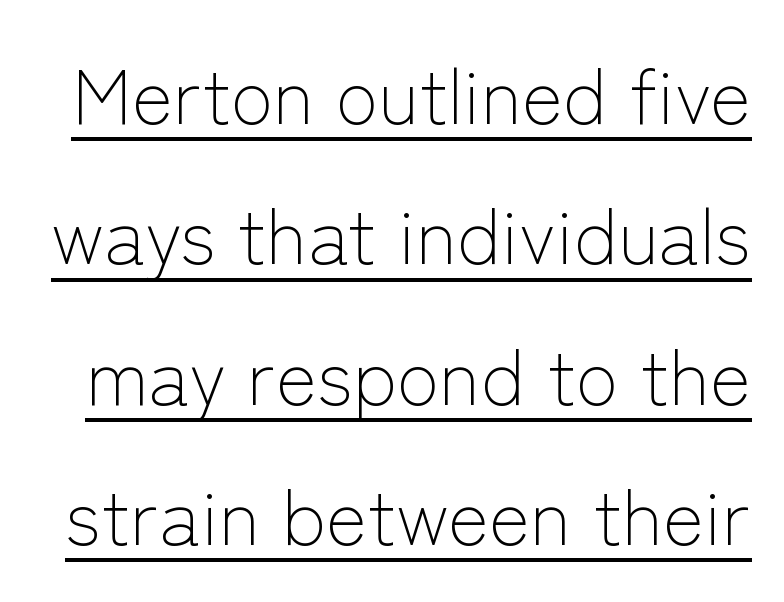
{"serif": "no", "italic": "no", "bold": "no", "weight": "light", "width": "normal", "stroke_contrast": "low", "x_height": "medium", "monospaced": "no", "underline": "yes", "line_spacing_ratio": 1.8, "letter_spacing": "normal", "letter_spacing_em": 0.0, "glyph_px": 78}
